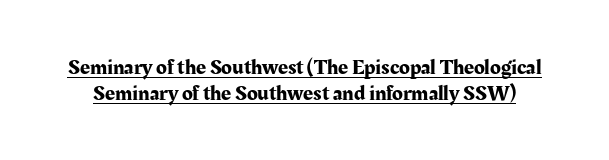
Notice how the stems are strictly vertical — no italics here. Nobody touched the tracking dial on this one. Students, observe the line beneath the letters — that is underlining.
